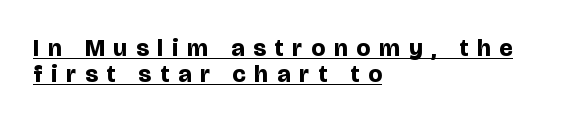
This is underlined copy, the kind a proofreader might mark for attention. No italicization has been applied; the sample stays upright. Letter spacing: wide. Visually the block forms a straight wall on the left and a jagged coastline on the right. What weight is shown? A full bold with thick strokes.
